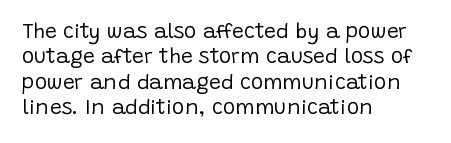
A bare baseline throughout the passage. Line beginnings align vertically; line endings do not. This sample uses plain, unmodified letter spacing. Posture: straight, roman, zero tilt. Is this a heavy cut? Hardly; it is regular or lighter.
